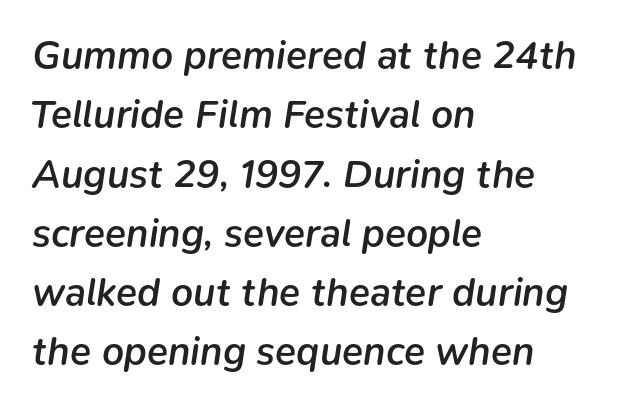
The image shows 39 px semibold type, italic (leaning right); set left-aligned, normal line spacing (1.52x), normal letter spacing, not underlined; low stroke contrast and a medium x-height.
